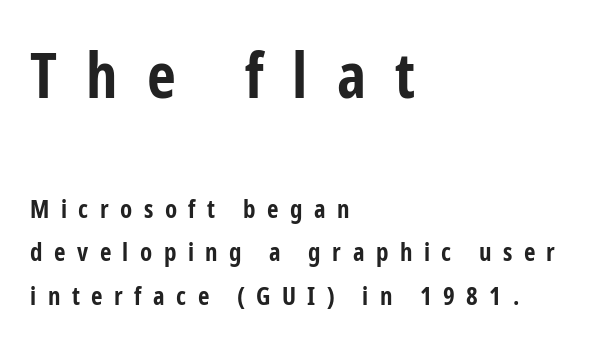
{"serif": "no", "italic": "no", "bold": "yes", "weight": "bold", "width": "condensed", "stroke_contrast": "low", "x_height": "medium", "monospaced": "no", "underline": "no", "align": "left", "line_spacing_ratio": 1.75, "letter_spacing": "wide", "letter_spacing_em": 0.46, "larger_block": "first", "size_ratio": 2.52, "glyph_px": 63}
